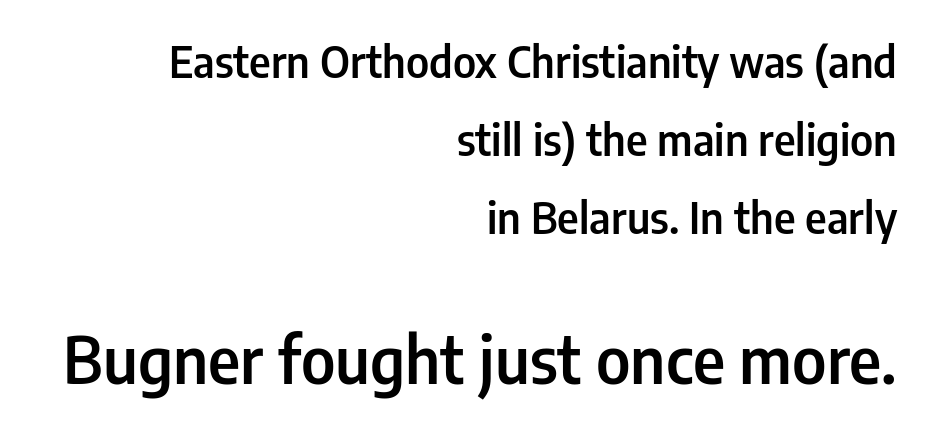
Q: Is the text bold? A: Semi-bold.
Q: Is the text italic (slanted)? A: No, it is upright.
Q: Is the typeface a serif or a sans-serif typeface? A: Sans-serif.
Q: Is the text underlined? A: No.
Q: How is the paragraph aligned? A: Right-aligned.
Q: Is the spacing between letters normal or unusually wide? A: Normal.
Q: Which block of text is set in a larger size, the first (top) or the second (bottom)? A: The second (bottom) one.
Q: Width (condensed, normal, or wide)? A: Condensed.
Q: Stroke contrast? A: Low.
Q: x-height? A: Medium.
Q: Monospaced? A: No.
